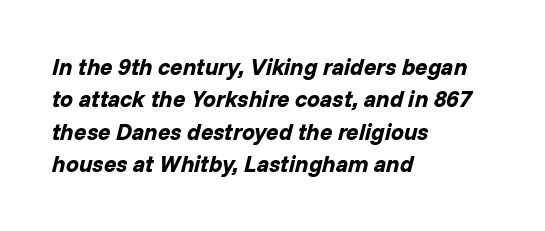
{"italic": "yes", "lean": "right", "slant_degrees": 14, "bold": "yes", "underline": "no", "align": "left", "line_spacing": "normal", "line_spacing_ratio": 1.41, "letter_spacing": "normal", "letter_spacing_em": 0.0, "glyph_px": 23}
